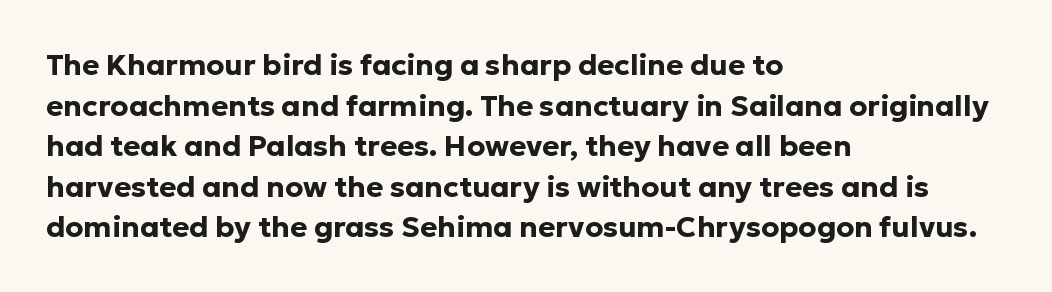
Just letters on the line, the space beneath them empty. Baseline-to-baseline distance is the conventional proportion of letter height. Typesetter's note: full bold, strokes at maximum text heaviness. Layout note: lines flush left. These lines are rendered in a variable-pitch font.
